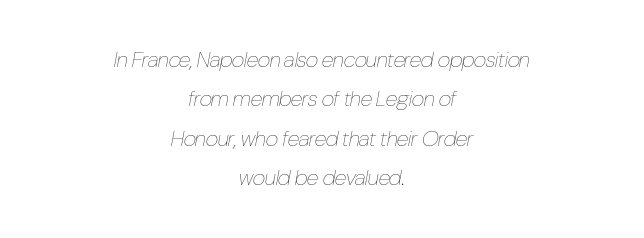
The image shows 22 px text type, italic (leaning right); set centered, line spacing 1.79x, normal letter spacing, not underlined.
